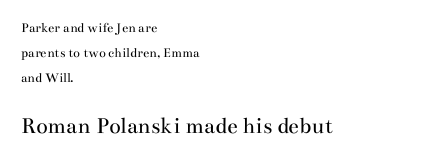
{"italic": "no", "bold": "no", "underline": "no", "align": "left", "line_spacing_ratio": 1.79, "letter_spacing": "normal", "letter_spacing_em": 0.0, "larger_block": "second", "size_ratio": 1.71, "glyph_px": 24}
